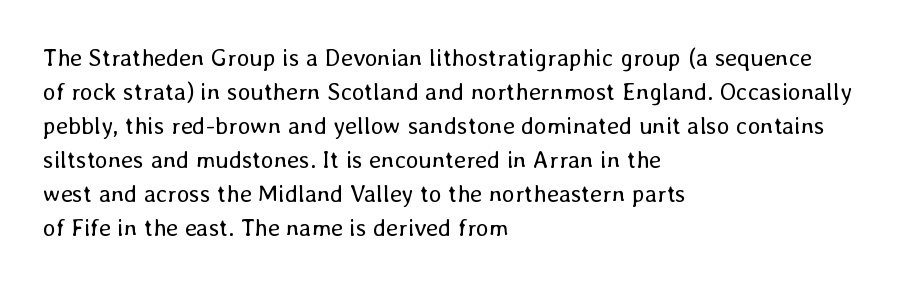
Just letters on the line, the space beneath them empty. The lines sit at an ordinary, default distance from one another. Reading down the block, your eye returns to a fixed left position each line. Think standard paragraph weight, or any step lighter than that.
